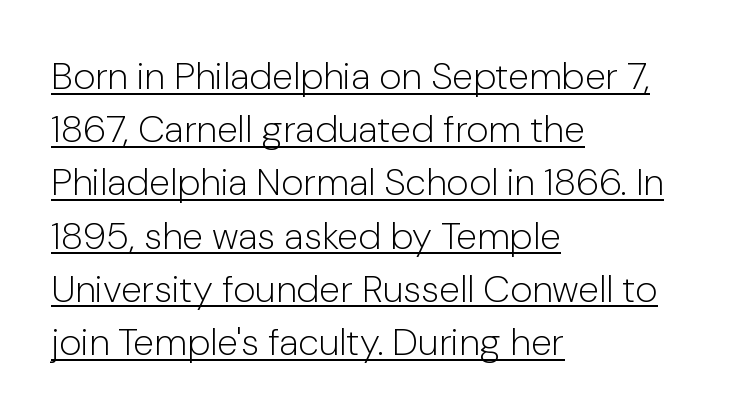
Regarding serifs, this sample does without them. Is the letter spacing exaggerated? No — it looks like the ordinary default. These lines are rendered in a variable-pitch font. Underline: present. No italicization has been applied; the sample stays upright.
